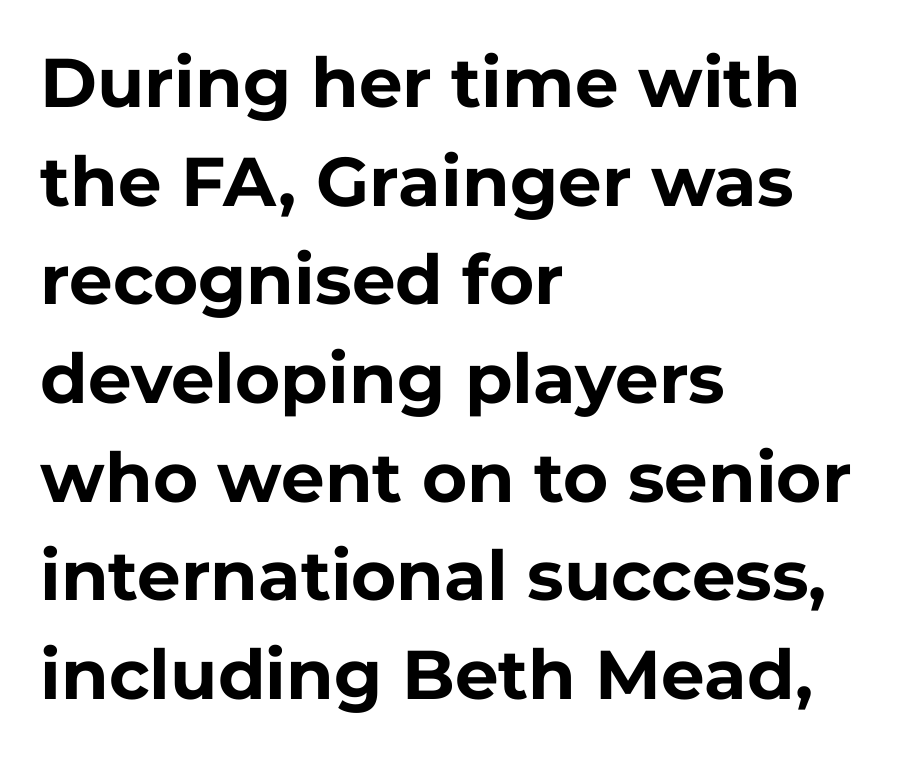
The image shows 69 px bold sans-serif type, upright; set left-aligned, normal line spacing (1.43x), normal letter spacing, not underlined; low stroke contrast and a medium x-height.
